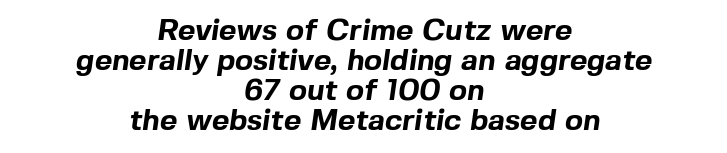
Q: Is the text bold? A: Yes.
Q: Is the typeface a serif or a sans-serif typeface? A: Sans-serif.
Q: Is the text underlined? A: No.
Q: How is the paragraph aligned? A: Centered.
Q: Is the spacing between letters normal or unusually wide? A: Normal.
Q: Is the spacing between lines tight, normal or loose? A: Tight.
Q: Width (condensed, normal, or wide)? A: Normal.
Q: x-height? A: Medium.
Q: Monospaced? A: No.
